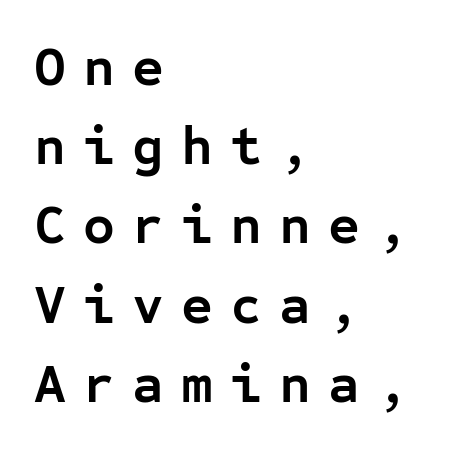
Q: Is the text bold? A: Yes.
Q: Is the text italic (slanted)? A: No, it is upright.
Q: Is the typeface a serif or a sans-serif typeface? A: Sans-serif.
Q: Is the text underlined? A: No.
Q: How is the paragraph aligned? A: Left-aligned.
Q: Is the spacing between letters normal or unusually wide? A: Unusually wide.
Q: Is the spacing between lines tight, normal or loose? A: Normal.
Q: Width (condensed, normal, or wide)? A: Normal.
Q: Stroke contrast? A: Low.
Q: x-height? A: Medium.
Q: Monospaced? A: Yes.
